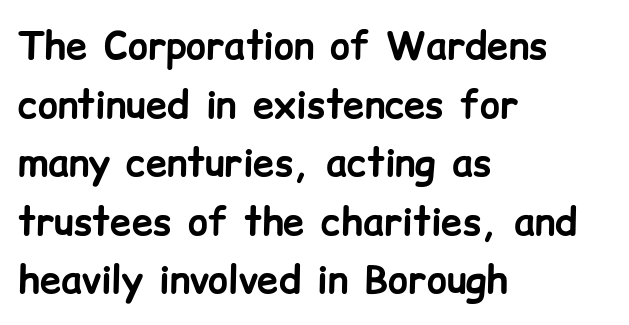
{"serif": "no", "italic": "no", "bold": "yes", "weight": "bold", "width": "normal", "stroke_contrast": "low", "x_height": "medium", "monospaced": "no", "underline": "no", "align": "left", "line_spacing": "normal", "line_spacing_ratio": 1.54, "letter_spacing": "normal", "letter_spacing_em": 0.0, "glyph_px": 38}
